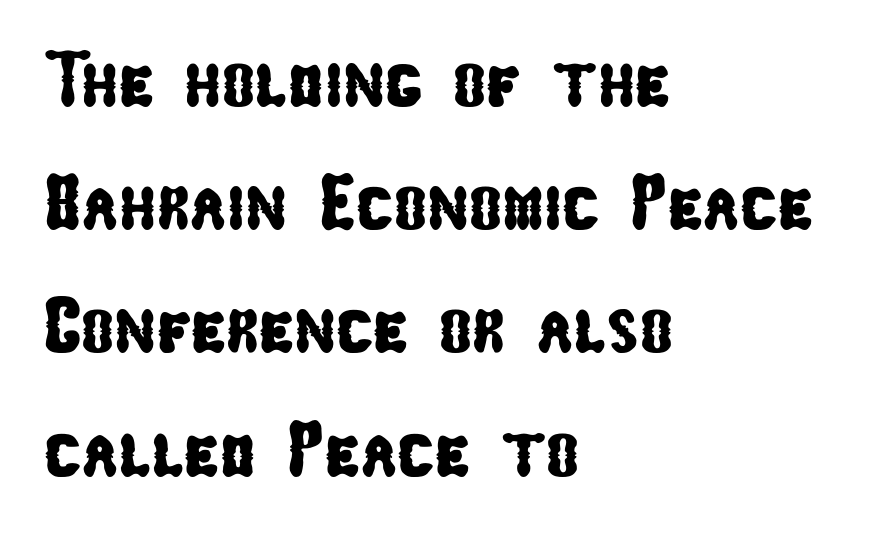
Q: Is the typeface a serif or a sans-serif typeface? A: Sans-serif.
Q: Is the text underlined? A: No.
Q: How is the paragraph aligned? A: Left-aligned.
Q: Is the spacing between letters normal or unusually wide? A: Normal.
Q: Is the spacing between lines tight, normal or loose? A: Normal.
Q: Width (condensed, normal, or wide)? A: Condensed.
Q: Stroke contrast? A: Low.
Q: x-height? A: Medium.
Q: Monospaced? A: No.
